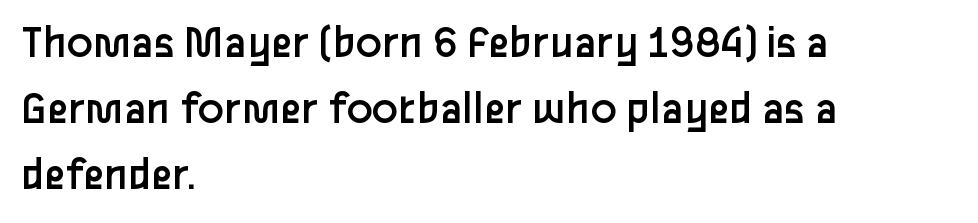
{"serif": "no", "italic": "no", "bold": "no", "weight": "regular", "width": "normal", "stroke_contrast": "low", "x_height": "medium", "monospaced": "no", "underline": "no", "align": "left", "line_spacing": "normal", "line_spacing_ratio": 1.38, "letter_spacing": "normal", "letter_spacing_em": 0.0, "glyph_px": 48}
